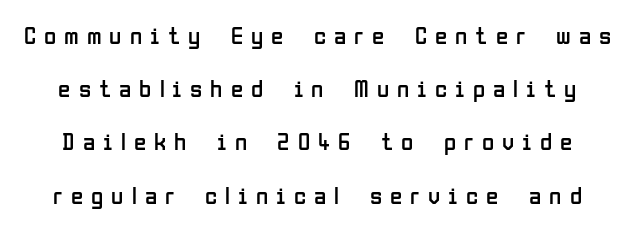
Q: Is the text bold? A: No.
Q: Is the text italic (slanted)? A: No, it is upright.
Q: Is the text underlined? A: No.
Q: Is the spacing between letters normal or unusually wide? A: Unusually wide.
Q: Is the spacing between lines tight, normal or loose? A: Loose.
